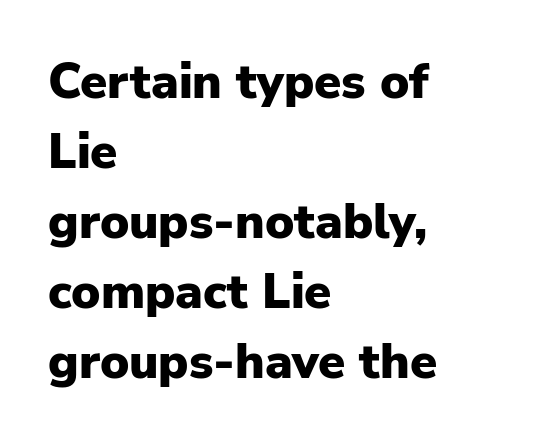
Every stem runs plumb, perpendicular to the baseline. No word sits above an underline. Typographic density is high because the face is bold. One glance says typical: line gaps are just what's usual. The rendering uses natural spacing where letterforms have individual widths.
